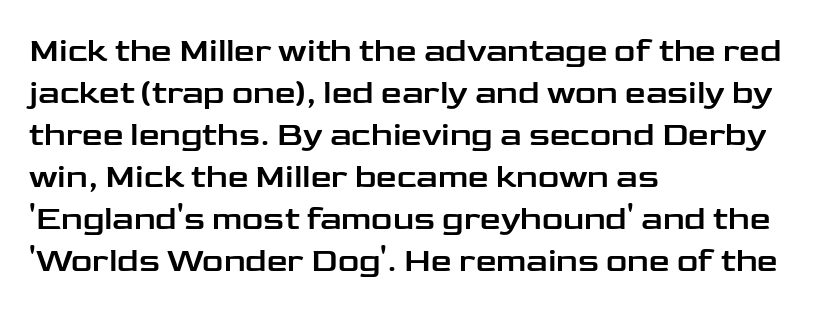
Q: Is the text italic (slanted)? A: No, it is upright.
Q: Is the typeface a serif or a sans-serif typeface? A: Sans-serif.
Q: Is the text underlined? A: No.
Q: How is the paragraph aligned? A: Left-aligned.
Q: Is the spacing between letters normal or unusually wide? A: Normal.
Q: Is the spacing between lines tight, normal or loose? A: Normal.
Q: Width (condensed, normal, or wide)? A: Wide.
Q: Stroke contrast? A: Low.
Q: x-height? A: Medium.
Q: Monospaced? A: No.
